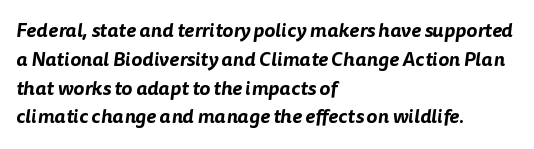
{"underline": "no", "align": "left", "line_spacing": "normal", "line_spacing_ratio": 1.44, "letter_spacing": "normal", "letter_spacing_em": 0.0, "glyph_px": 20}
